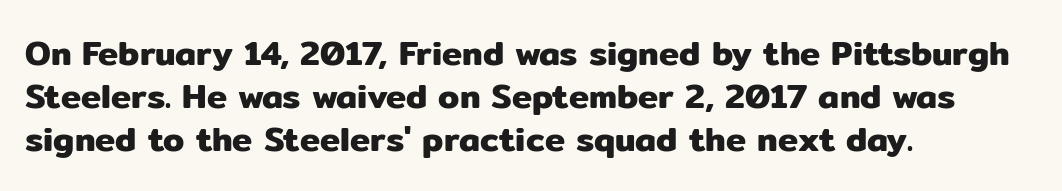
The strip under each line holds only bare page. No italicization has been applied; the sample stays upright. Leftover space on each line is placed entirely after the last word. The passage shown is typeset with a sans-serif family. Does the leading feel generous? No, just average. Character widths vary here, with narrow letters taking less room than wide ones.
